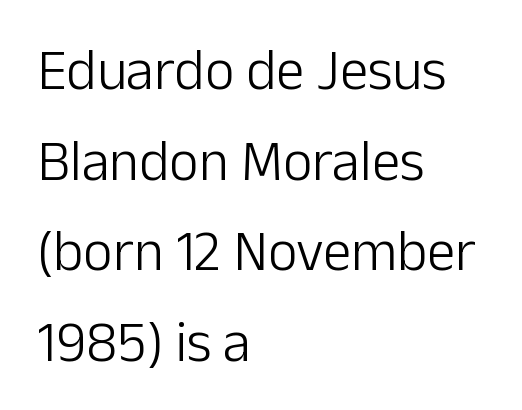
Typographically, this falls in the sans-serif category. Vertical strokes here are truly vertical. Nobody touched the tracking dial on this one. Proportional: the letters do not fall into vertical columns. Each new line begins a customary step beneath the previous one. Caption: multi-line text, flush left, ragged right.
